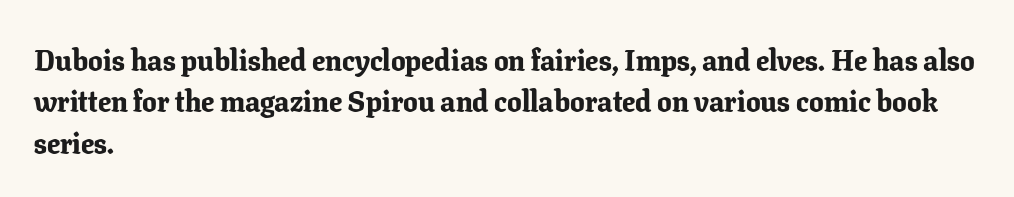
Q: Is the text bold? A: Yes.
Q: Is the text italic (slanted)? A: No, it is upright.
Q: Is the typeface a serif or a sans-serif typeface? A: Serif.
Q: Is the text underlined? A: No.
Q: How is the paragraph aligned? A: Left-aligned.
Q: Is the spacing between letters normal or unusually wide? A: Normal.
Q: Is the spacing between lines tight, normal or loose? A: Normal.
Q: Width (condensed, normal, or wide)? A: Normal.
Q: Stroke contrast? A: Low.
Q: x-height? A: Medium.
Q: Monospaced? A: No.
